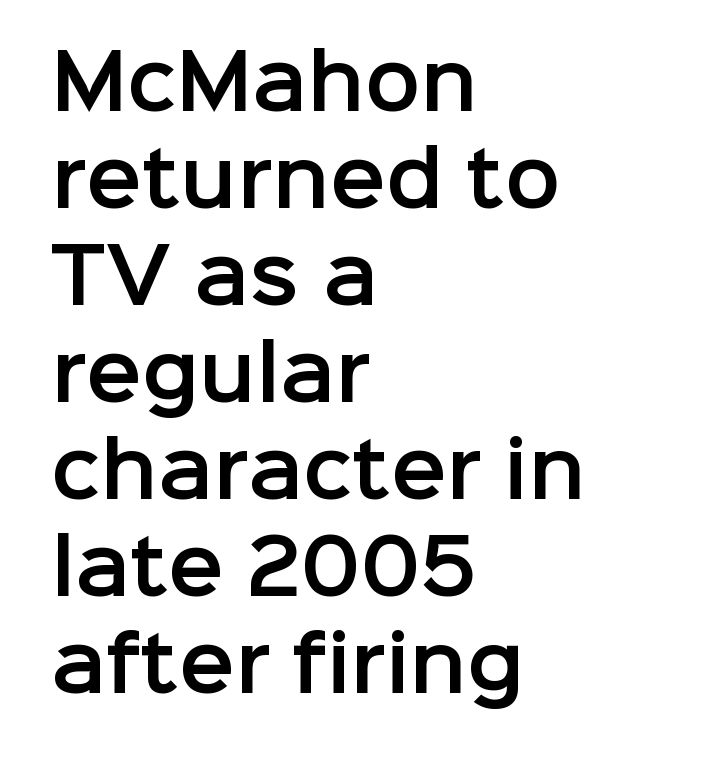
Q: Is the text italic (slanted)? A: No, it is upright.
Q: Is the typeface a serif or a sans-serif typeface? A: Sans-serif.
Q: Is the text underlined? A: No.
Q: How is the paragraph aligned? A: Left-aligned.
Q: Is the spacing between letters normal or unusually wide? A: Normal.
Q: Is the spacing between lines tight, normal or loose? A: Normal.
Q: Width (condensed, normal, or wide)? A: Normal.
Q: Stroke contrast? A: Low.
Q: x-height? A: Medium.
Q: Monospaced? A: No.
